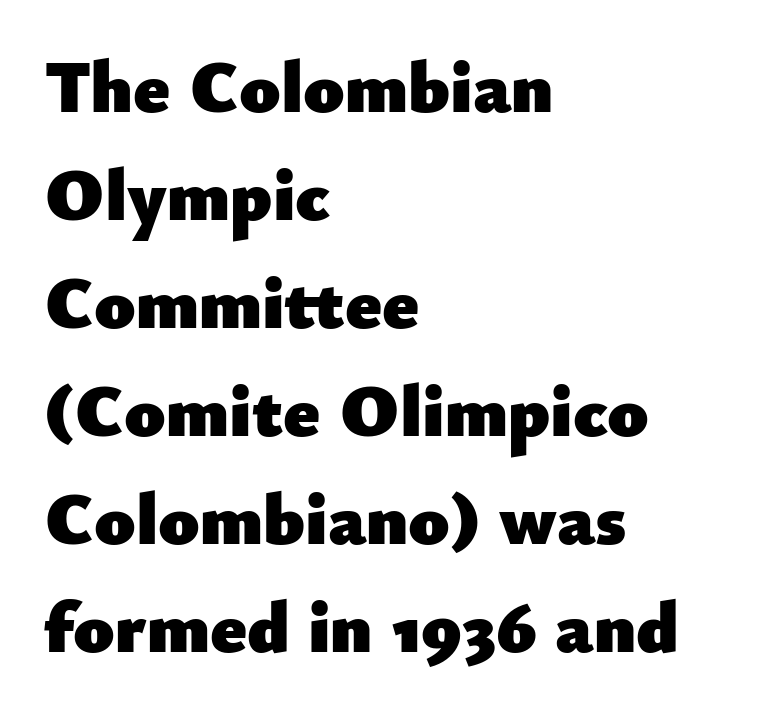
These lines keep a tight, regular rhythm from letter to letter. The specimen reads as upright at a glance. One-word summary of the alignment: left. Note: no serifs on the glyphs. The face used here is proportionally spaced, like ordinary book or web type.
